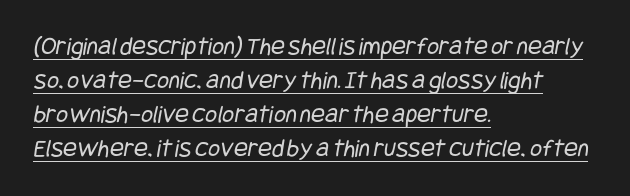
{"bold": "no", "underline": "yes", "align": "left", "line_spacing": "normal", "line_spacing_ratio": 1.31, "letter_spacing": "normal", "letter_spacing_em": 0.0, "glyph_px": 26}
